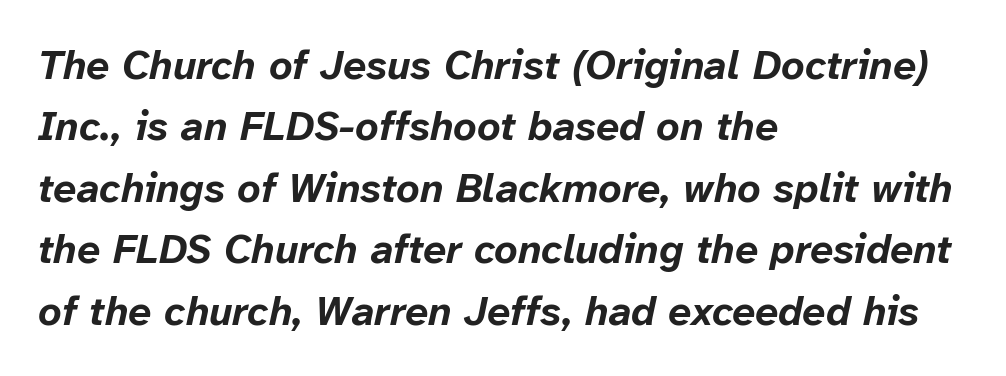
The image shows 41 px bold type, italic (leaning right); set left-aligned, normal line spacing (1.5x), normal letter spacing, not underlined; low stroke contrast and a medium x-height.
